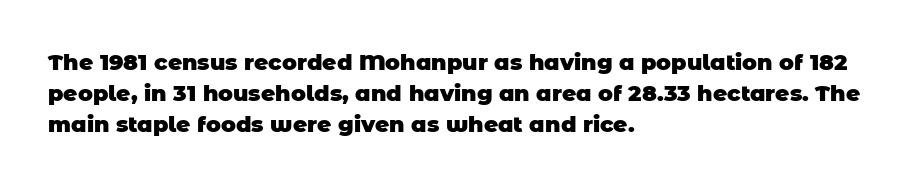
{"bold": "yes", "underline": "no", "align": "left", "line_spacing": "normal", "line_spacing_ratio": 1.41, "letter_spacing": "normal", "letter_spacing_em": 0.0, "glyph_px": 22}
